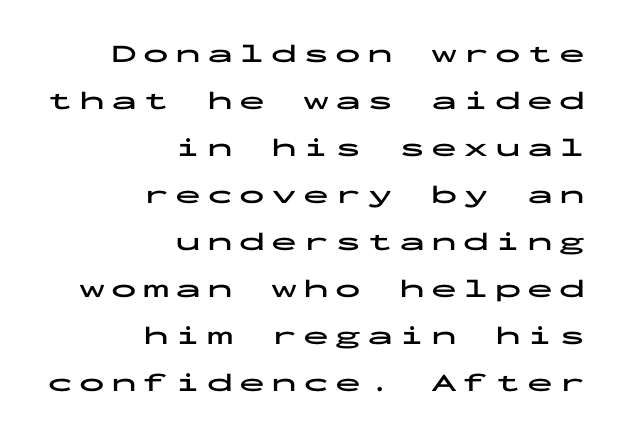
Caption: bold face, heavy strokes. Rendered with straight, roman letterforms. Teacher's note: observe the even right margin — that is flush-right alignment. Letter spacing: wide. Lines of text with bare space underneath.
